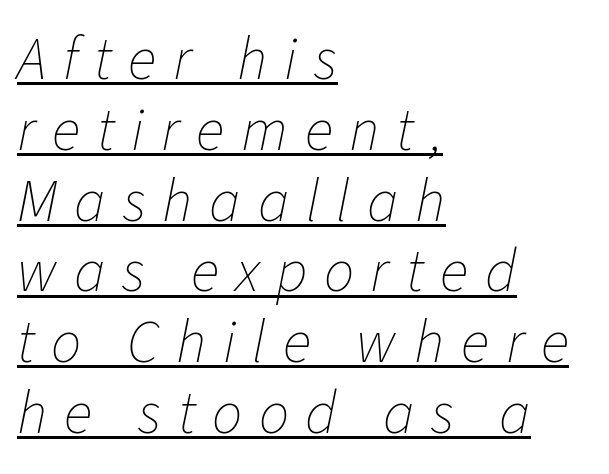
{"italic": "yes", "lean": "right", "slant_degrees": 11, "bold": "no", "weight": "thin", "width": "normal", "stroke_contrast": "low", "x_height": "medium", "monospaced": "no", "underline": "yes", "align": "left", "line_spacing_ratio": 1.18, "letter_spacing": "wide", "letter_spacing_em": 0.28, "glyph_px": 60}
